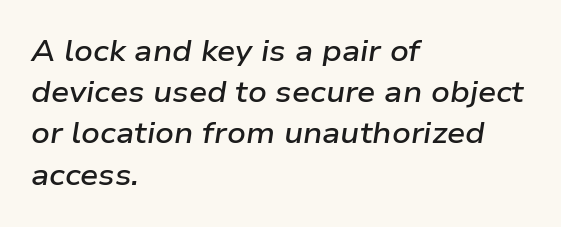
The image shows 29 px semibold, wide type, italic (leaning right); set left-aligned, normal line spacing (1.42x), normal letter spacing, not underlined; low stroke contrast and a medium x-height.
